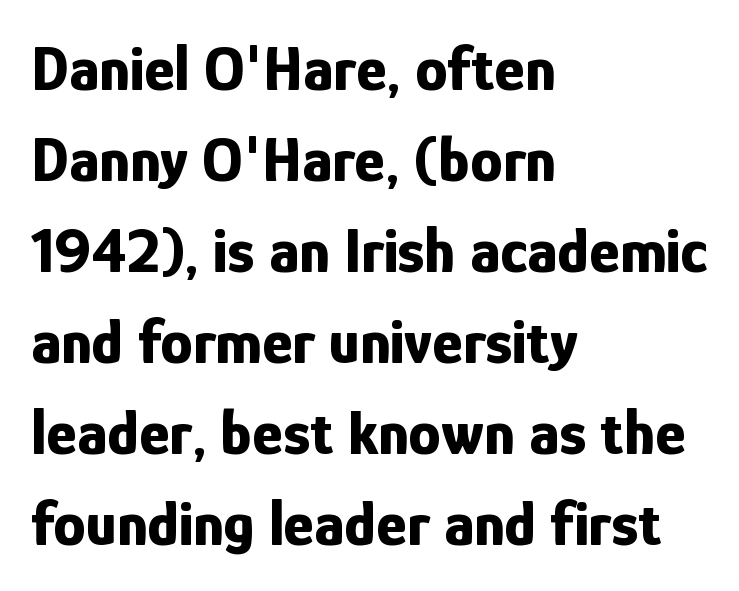
{"serif": "no", "italic": "no", "bold": "yes", "weight": "bold", "width": "condensed", "stroke_contrast": "low", "x_height": "medium", "monospaced": "no", "underline": "no", "align": "left", "line_spacing": "normal", "line_spacing_ratio": 1.4, "letter_spacing": "normal", "letter_spacing_em": 0.0, "glyph_px": 65}
